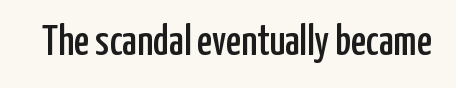
Q: Is the text italic (slanted)? A: No, it is upright.
Q: Is the typeface a serif or a sans-serif typeface? A: Sans-serif.
Q: Is the text underlined? A: No.
Q: Is the spacing between letters normal or unusually wide? A: Normal.
Q: Width (condensed, normal, or wide)? A: Condensed.
Q: Stroke contrast? A: Low.
Q: x-height? A: Medium.
Q: Monospaced? A: No.
